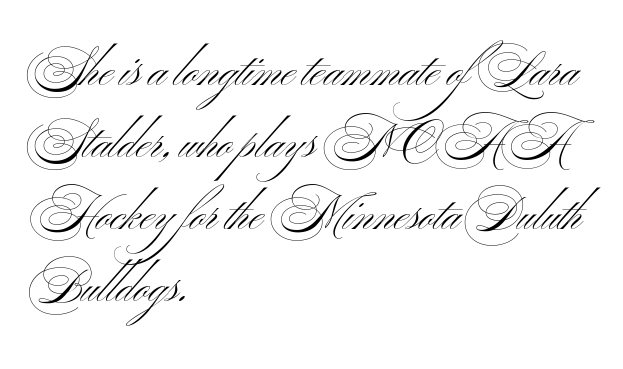
{"serif": "no", "bold": "no", "weight": "light", "width": "wide", "stroke_contrast": "medium", "x_height": "small", "monospaced": "no", "underline": "no", "align": "left", "line_spacing": "normal", "line_spacing_ratio": 1.53, "letter_spacing": "normal", "letter_spacing_em": 0.0, "glyph_px": 47}
